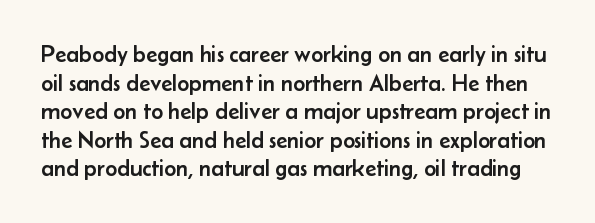
The image shows 23 px text type, upright; set line spacing 1.24x, normal letter spacing, not underlined.
